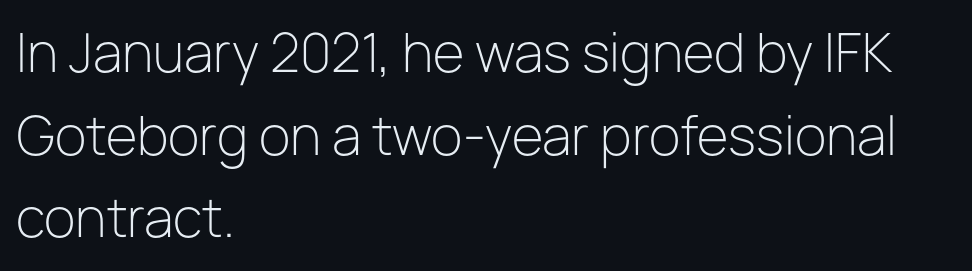
The image shows 52 px light sans-serif type, upright; set left-aligned, normal line spacing (1.59x), normal letter spacing, not underlined; low stroke contrast and a medium x-height.
